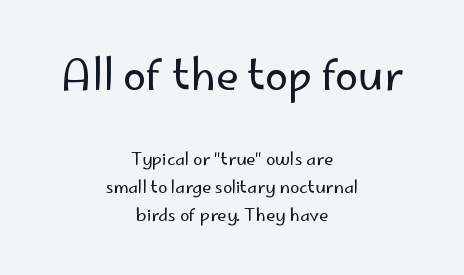
Q: Is the text bold? A: No.
Q: Is the text italic (slanted)? A: No, it is upright.
Q: Is the typeface a serif or a sans-serif typeface? A: Sans-serif.
Q: Is the text underlined? A: No.
Q: How is the paragraph aligned? A: Centered.
Q: Is the spacing between letters normal or unusually wide? A: Normal.
Q: Is the spacing between lines tight, normal or loose? A: Normal.
Q: Which block of text is set in a larger size, the first (top) or the second (bottom)? A: The first (top) one.
Q: Width (condensed, normal, or wide)? A: Normal.
Q: Stroke contrast? A: Low.
Q: x-height? A: Small.
Q: Monospaced? A: No.
